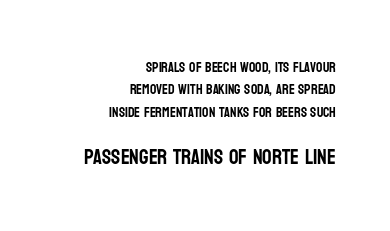
The lettering stays uniformly vertical, giving the passage a roman look. The composition opens small and finishes big. Characters follow at the spacing the type designer built in. A normal amount of white space separates one row of letters from the next. Rule under the text: the space is simply empty.
